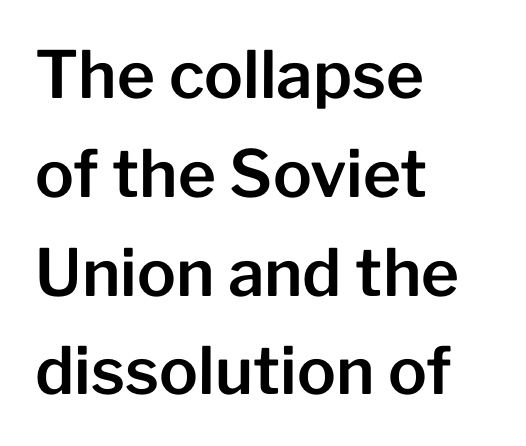
Clear beneath every line of the passage. Which margin do the lines hug? The left one — the right edge is uneven. Characters follow at the spacing the type designer built in. The letters advance in unequal steps, a hallmark of proportional type. Regarding serifs, this sample does without them.
